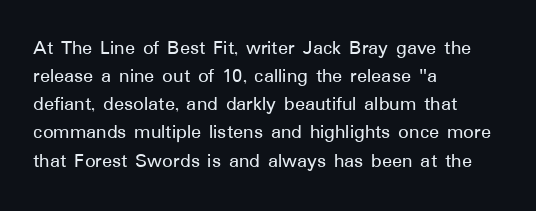
The image shows 21 px text type, upright; set left-aligned, normal line spacing (1.34x), normal letter spacing, not underlined.
